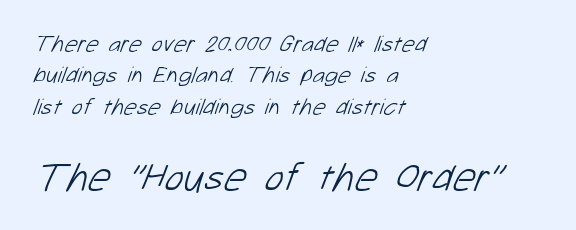
{"serif": "no", "bold": "no", "weight": "light", "width": "normal", "stroke_contrast": "low", "x_height": "medium", "monospaced": "no", "underline": "no", "align": "left", "line_spacing": "normal", "line_spacing_ratio": 1.36, "letter_spacing": "normal", "letter_spacing_em": 0.0, "larger_block": "second", "size_ratio": 1.74, "glyph_px": 40}
